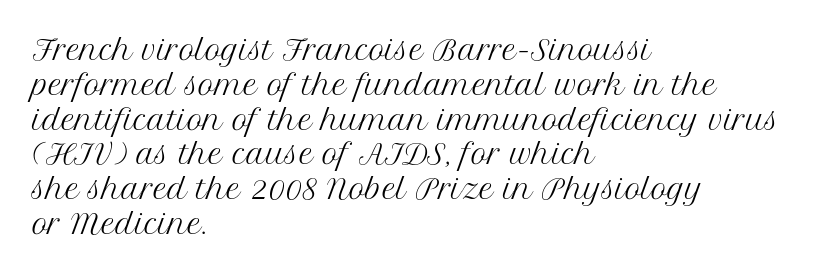
{"bold": "no", "underline": "no", "align": "left", "line_spacing": "normal", "line_spacing_ratio": 1.29, "letter_spacing": "normal", "letter_spacing_em": 0.0, "glyph_px": 27}
